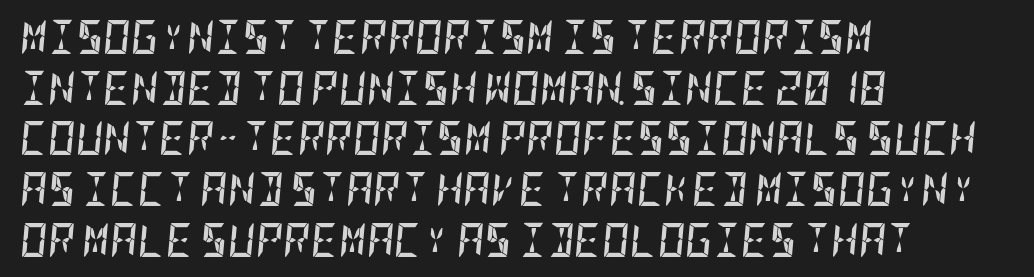
{"italic": "yes", "lean": "right", "slant_degrees": 5, "bold": "yes", "weight": "semibold", "width": "condensed", "stroke_contrast": "low", "x_height": "large", "underline": "no", "align": "left", "line_spacing": "normal", "line_spacing_ratio": 1.49, "letter_spacing": "normal", "letter_spacing_em": 0.0, "glyph_px": 34}
